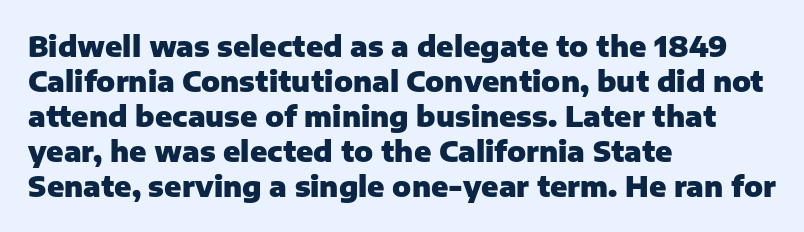
Q: Is the text bold? A: Yes.
Q: Is the text italic (slanted)? A: No, it is upright.
Q: Is the typeface a serif or a sans-serif typeface? A: Sans-serif.
Q: Is the text underlined? A: No.
Q: How is the paragraph aligned? A: Left-aligned.
Q: Is the spacing between letters normal or unusually wide? A: Normal.
Q: Is the spacing between lines tight, normal or loose? A: Normal.
Q: Width (condensed, normal, or wide)? A: Normal.
Q: Stroke contrast? A: Low.
Q: x-height? A: Medium.
Q: Monospaced? A: No.
